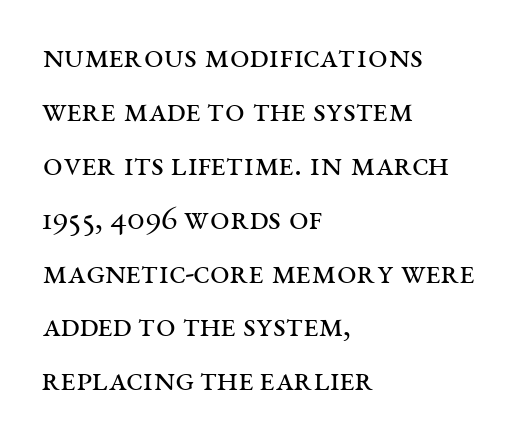
The image shows 35 px regular-weight, wide serif type, upright; set left-aligned, normal line spacing (1.54x), normal letter spacing, not underlined; medium stroke contrast and a large x-height.
